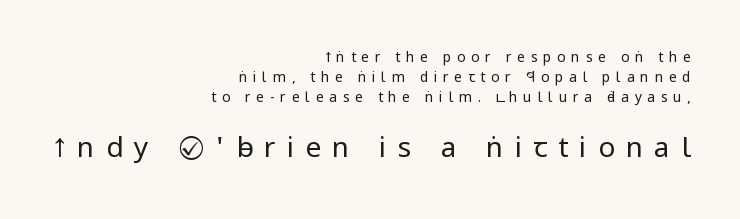
{"serif": "no", "italic": "no", "bold": "no", "weight": "regular", "width": "condensed", "stroke_contrast": "low", "x_height": "large", "monospaced": "no", "underline": "no", "align": "right", "line_spacing": "normal", "line_spacing_ratio": 1.43, "letter_spacing": "wide", "letter_spacing_em": 0.4, "larger_block": "second", "size_ratio": 2.0, "glyph_px": 28}
